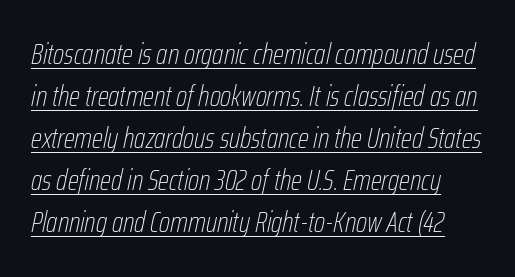
This reads as an unemphasized weight, regular at the heaviest. Baseline-to-baseline distance is the conventional proportion of letter height. The passage shown is underscored from start to finish. The passage shown has conventional tracking throughout. Italic? Definitely — the glyphs are oblique. Is this a fixed-width face? No — the glyphs have proportional, varying widths.
